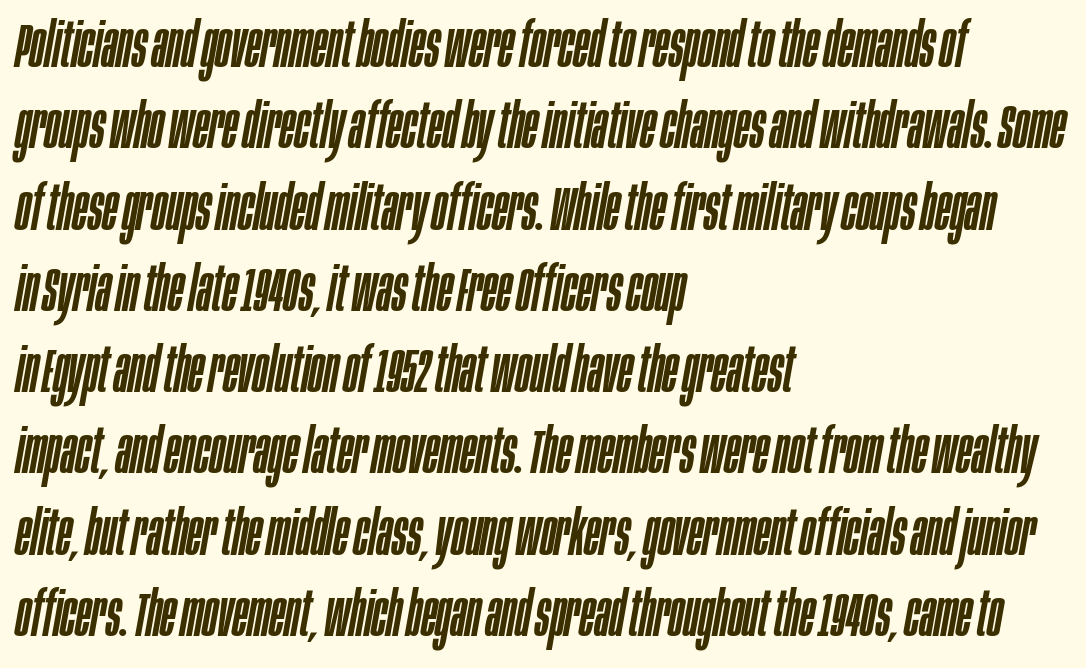
Think of a printed novel: that variable character pitch is what you see here. Default kerning and tracking; the words read as compact shapes. The space directly below the letters is spotless. The typography opts for an oblique posture over an upright one.
